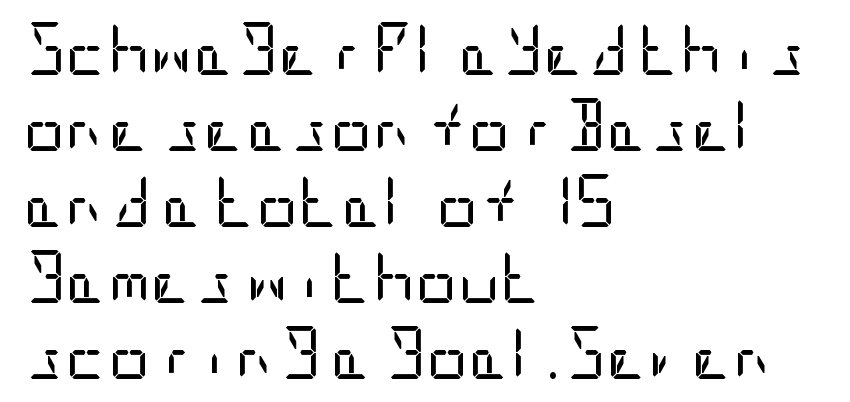
Nobody touched the tracking dial on this one. Leftover space on each line is placed entirely after the last word. The line-height multiplier appears to be the usual default. The letters look calm and open, with moderate or lighter stems.
